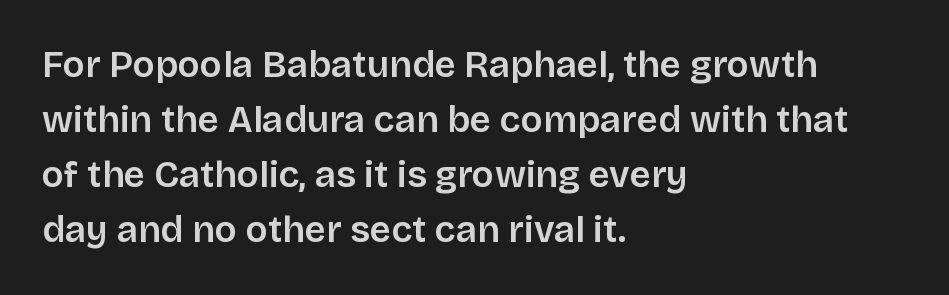
The image shows 37 px sans-serif type, upright; set left-aligned, normal line spacing (1.49x), normal letter spacing, not underlined; low stroke contrast and a large x-height.
